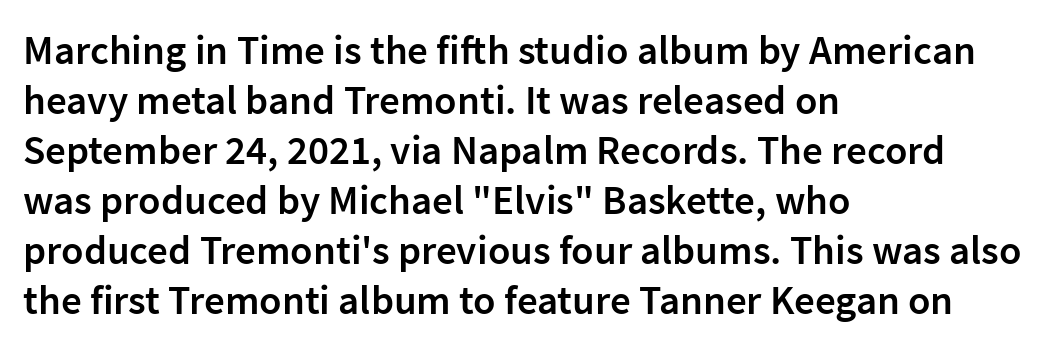
The image shows 41 px semibold sans-serif type, upright; set left-aligned, line spacing 1.22x, normal letter spacing, not underlined; low stroke contrast and a medium x-height.
